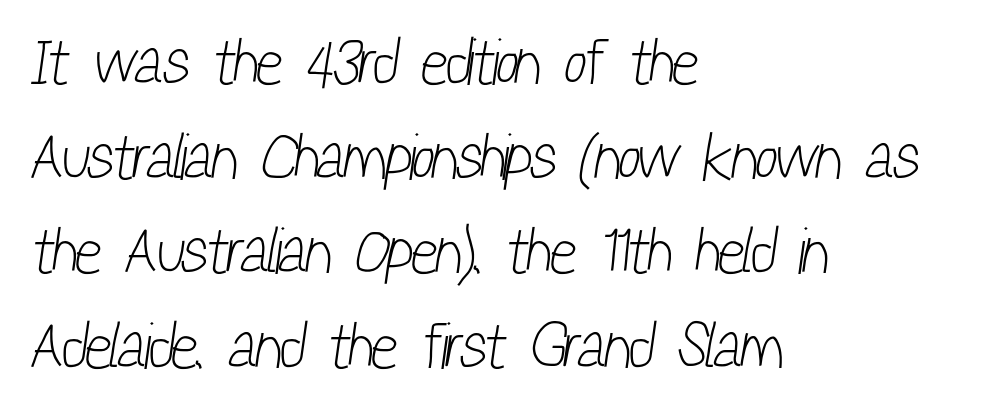
The image shows 64 px light, condensed sans-serif type; set left-aligned, normal line spacing (1.48x), normal letter spacing, not underlined; low stroke contrast and a medium x-height.
